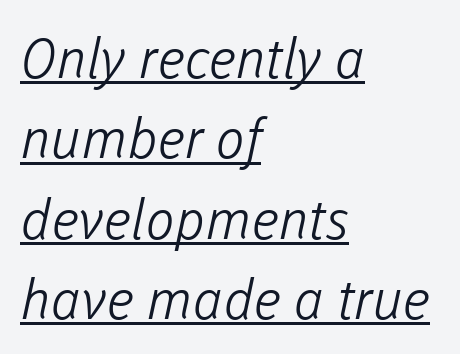
Think of a printed novel: that variable character pitch is what you see here. The face used here is a sans, in the tradition of grotesques and geometrics. A typesetter would call this leading conventional body-copy spacing. Left-aligned paragraph, ragged on the right. The font sits on the lighter half of the weight spectrum, regular included.
